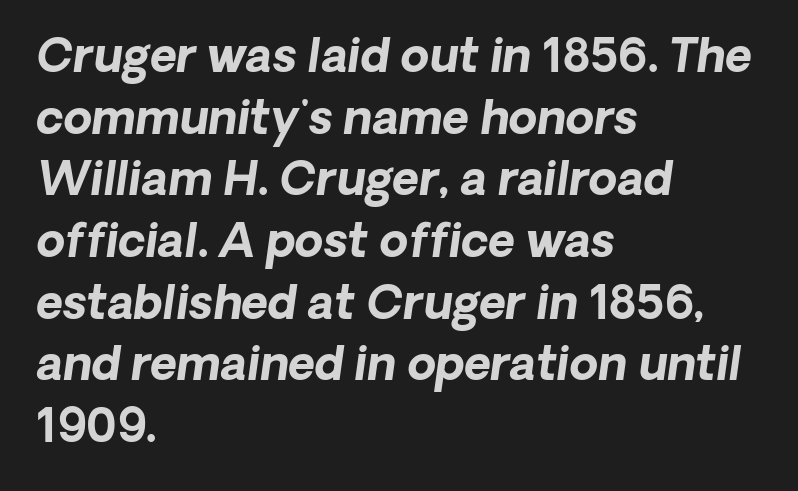
Only glyphs here, with clear space below each row. The face used here is proportionally spaced, like ordinary book or web type. Summary of vertical rhythm: regular, with standard interline spacing. Is the type slanted? Yes — the strokes lean at a clear angle. The horizontal fit of the characters is conventional and even.
